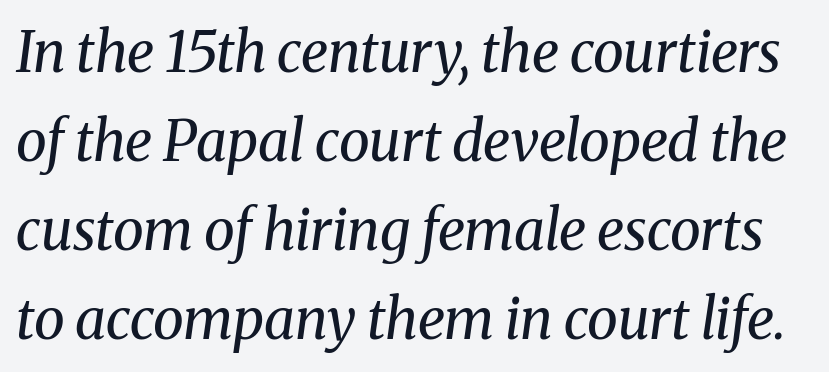
Is this a fixed-width face? No — the glyphs have proportional, varying widths. Italic? Definitely — the glyphs are oblique. The letterforms sit shoulder to shoulder at normal distance. Just letters on the line, the space beneath them empty.
